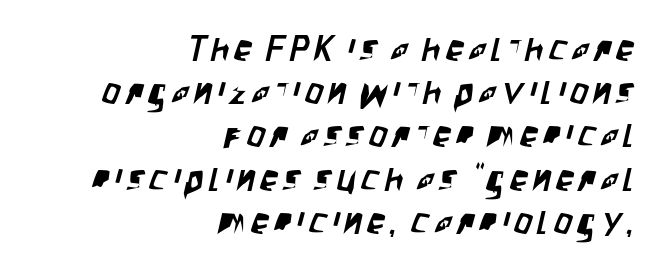
The image shows 36 px condensed sans-serif type; set right-aligned, line spacing 1.2x, not underlined; low stroke contrast and a large x-height.
